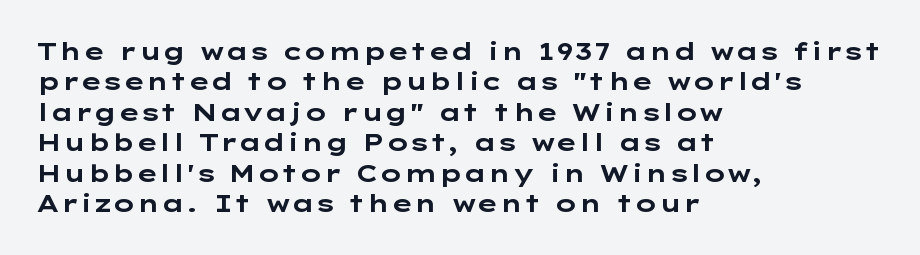
Q: Is the text bold? A: Yes.
Q: Is the text italic (slanted)? A: No, it is upright.
Q: Is the text underlined? A: No.
Q: How is the paragraph aligned? A: Left-aligned.
Q: Is the spacing between letters normal or unusually wide? A: Normal.
Q: Is the spacing between lines tight, normal or loose? A: Normal.
